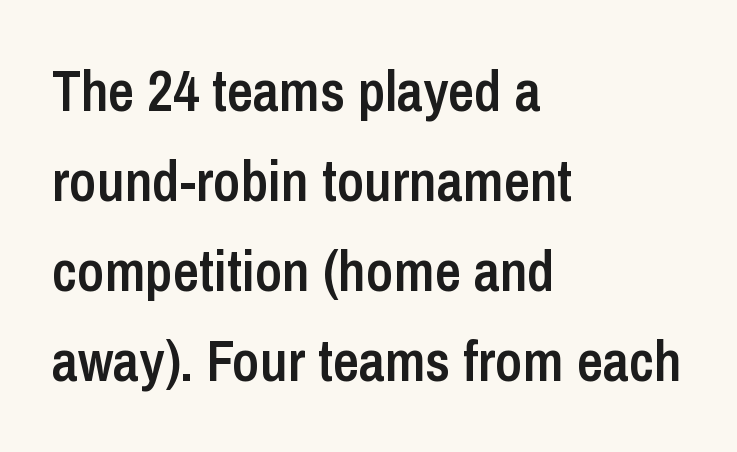
Each line starts at the same left margin while the right side varies. Any mark beneath the type? The region is blank. These words are printed semibold, heavier than regular yet not bold. These lines are rendered in a variable-pitch font. Spacing between characters is what you'd get straight out of the box.
